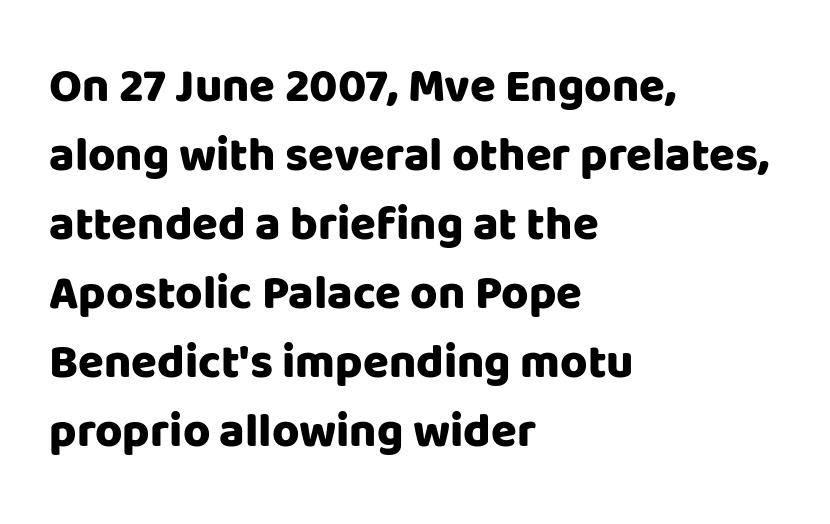
{"serif": "no", "italic": "no", "bold": "yes", "weight": "heavy", "width": "normal", "stroke_contrast": "low", "x_height": "large", "monospaced": "no", "underline": "no", "align": "left", "line_spacing": "normal", "line_spacing_ratio": 1.47, "letter_spacing": "normal", "letter_spacing_em": 0.0, "glyph_px": 47}
